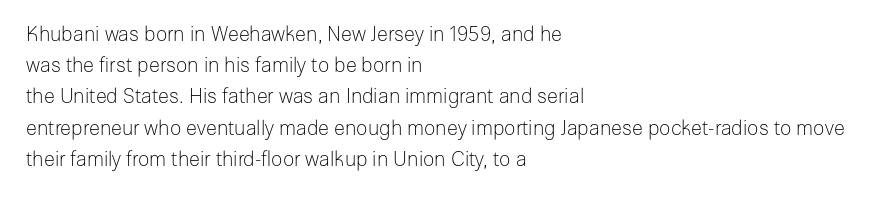
Between one letter and the next there's only the usual sliver of space. Letters rest on an invisible, unmarked baseline. Does the copy run flush right? No — it runs flush left. Nothing heavy about these letters — not bold at all.
